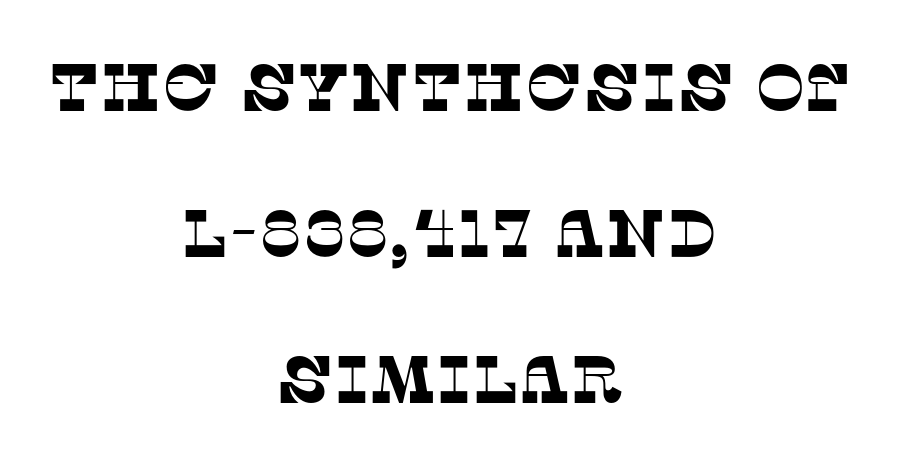
A centered setting, common on invitations and titles, is used for this passage. Typographically, this falls in the serif category. Tracking value appears to be zero — textbook default spacing. Underline: absent. This sample has the flowing, uneven cadence of proportional lettering.
